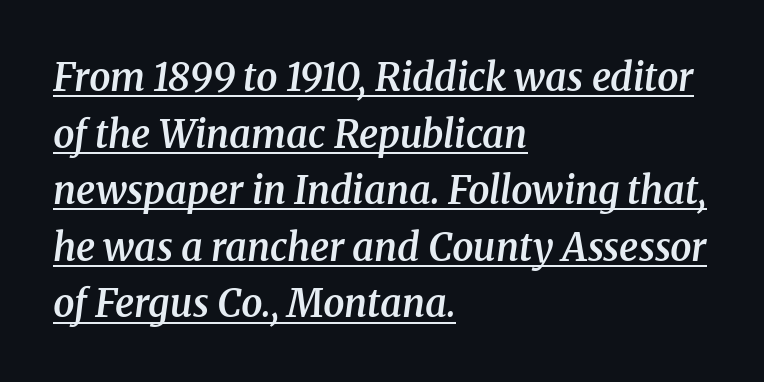
Each glyph is drawn with semibold strokes, heavier than normal yet not fully bold. Does the copy run flush right? No — it runs flush left. A typesetter would call this proportional, since set widths differ per character. The designer went with a serif here, giving each stem small feet. The lines sit at an ordinary, default distance from one another.
